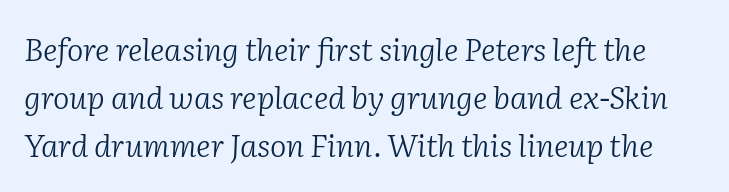
The image shows 31 px light serif type, italic (leaning right); set normal line spacing (1.55x), normal letter spacing, not underlined; low stroke contrast and a medium x-height.
